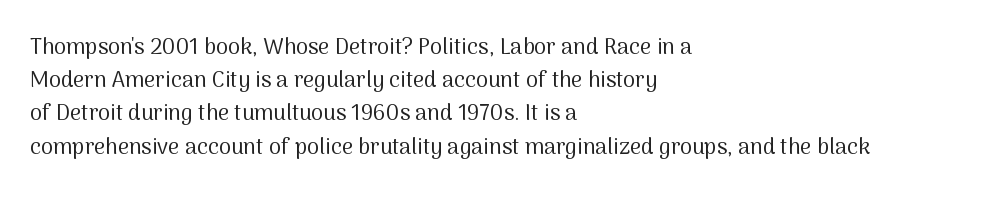
{"italic": "no", "bold": "no", "underline": "no", "align": "left", "line_spacing": "normal", "line_spacing_ratio": 1.51, "letter_spacing": "normal", "letter_spacing_em": 0.0, "glyph_px": 22}
